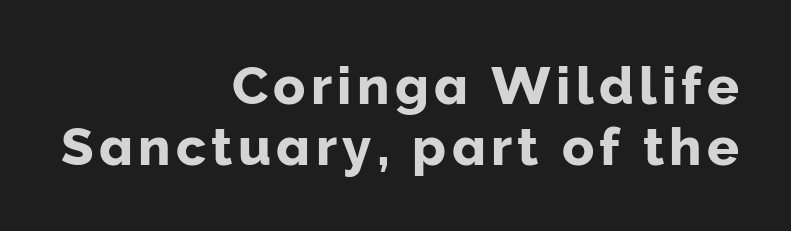
The image shows 53 px sans-serif type, upright; set right-aligned, line spacing 1.16x, not underlined; low stroke contrast and a medium x-height.
